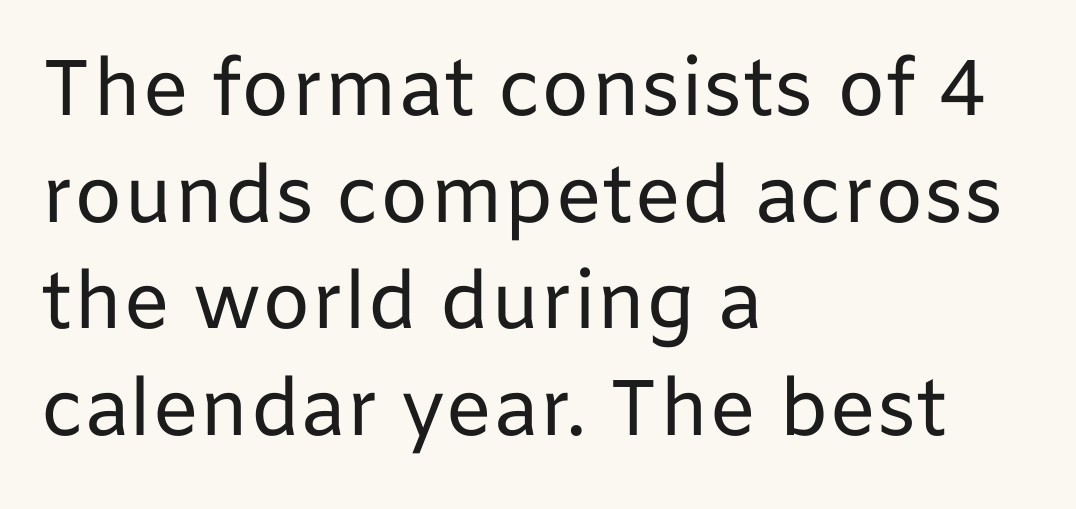
Weight: in the light-to-regular range. The lines in this sample share a left origin and differ only in where they stop. You can tell from the bare stems that sans-serif type was used. Decoration check: the copy has no underline.
